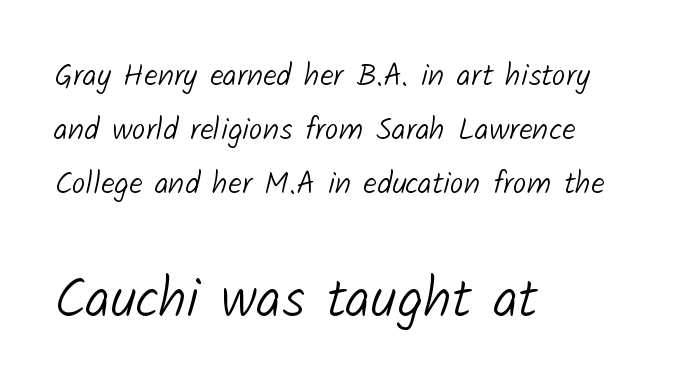
{"serif": "no", "bold": "no", "weight": "light", "width": "normal", "stroke_contrast": "low", "x_height": "medium", "monospaced": "no", "underline": "no", "align": "left", "line_spacing_ratio": 1.74, "letter_spacing": "normal", "letter_spacing_em": 0.0, "larger_block": "second", "size_ratio": 1.77, "glyph_px": 55}
